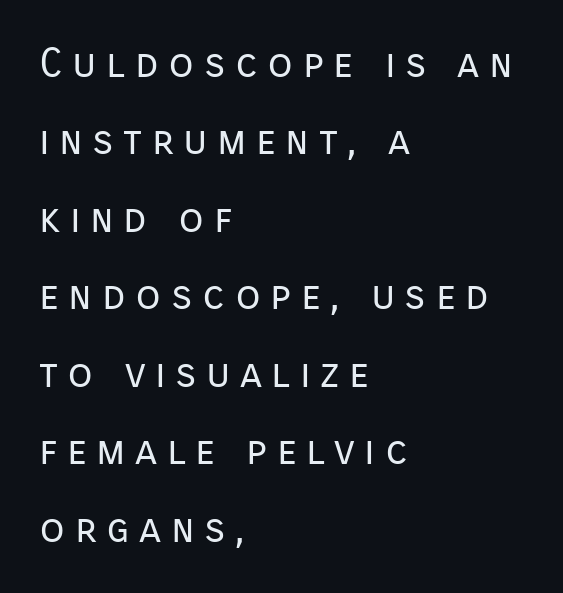
{"serif": "no", "italic": "no", "bold": "no", "weight": "regular", "width": "normal", "stroke_contrast": "low", "x_height": "medium", "monospaced": "no", "underline": "no", "align": "left", "line_spacing_ratio": 1.89, "letter_spacing": "wide", "letter_spacing_em": 0.23, "glyph_px": 41}
